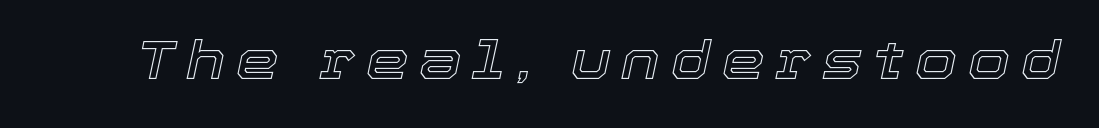
{"italic": "yes", "lean": "right", "slant_degrees": 12, "width": "normal", "x_height": "medium", "monospaced": "no", "underline": "no", "letter_spacing": "wide", "letter_spacing_em": 0.2, "glyph_px": 54}
